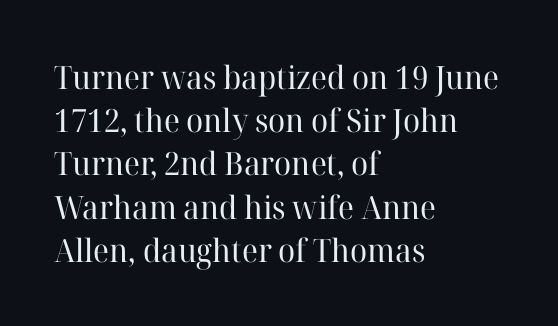
The image shows 32 px regular-weight serif type, upright; set left-aligned, normal line spacing (1.35x), normal letter spacing, not underlined; high stroke contrast and a medium x-height.
